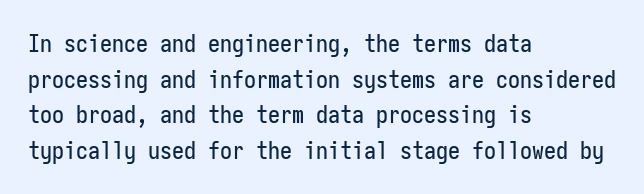
The image shows 24 px text type, upright; set left-aligned, normal line spacing (1.48x), normal letter spacing, not underlined.
